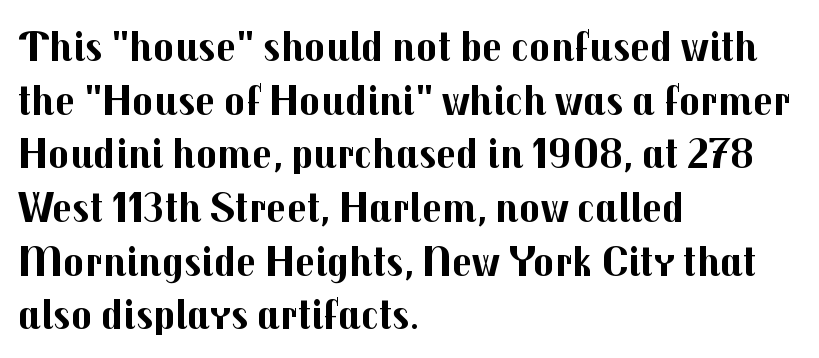
The image shows 44 px bold sans-serif type, upright; set left-aligned, line spacing 1.22x, normal letter spacing, not underlined; medium stroke contrast and a medium x-height.
